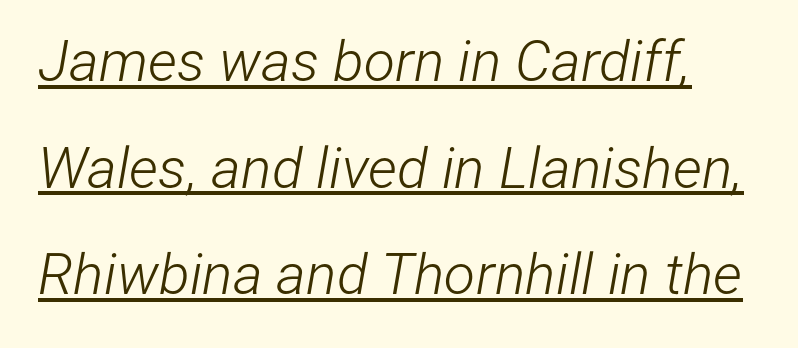
No chunkiness to these letters — they're not bold. Is the type slanted? Yes — the strokes lean at a clear angle. A baseline rule has been typeset under these characters. Tracking here is standard; glyphs follow each other at the usual distance. Character widths vary here, with narrow letters taking less room than wide ones.
